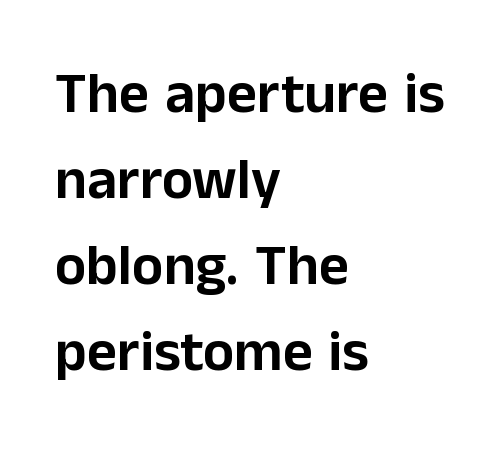
Q: Is the text italic (slanted)? A: No, it is upright.
Q: Is the typeface a serif or a sans-serif typeface? A: Sans-serif.
Q: Is the text underlined? A: No.
Q: How is the paragraph aligned? A: Left-aligned.
Q: Is the spacing between letters normal or unusually wide? A: Normal.
Q: Is the spacing between lines tight, normal or loose? A: Normal.
Q: Width (condensed, normal, or wide)? A: Normal.
Q: Stroke contrast? A: Low.
Q: x-height? A: Medium.
Q: Monospaced? A: No.
